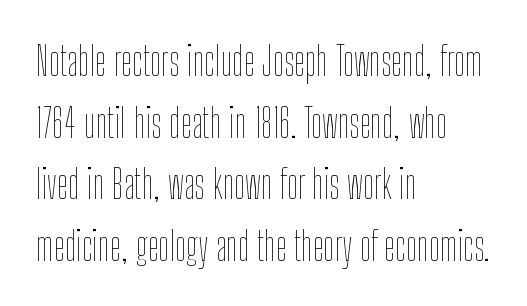
{"italic": "no", "bold": "no", "weight": "thin", "width": "condensed", "stroke_contrast": "low", "x_height": "medium", "monospaced": "no", "underline": "no", "align": "left", "line_spacing": "normal", "line_spacing_ratio": 1.54, "letter_spacing": "normal", "letter_spacing_em": 0.0, "glyph_px": 40}
